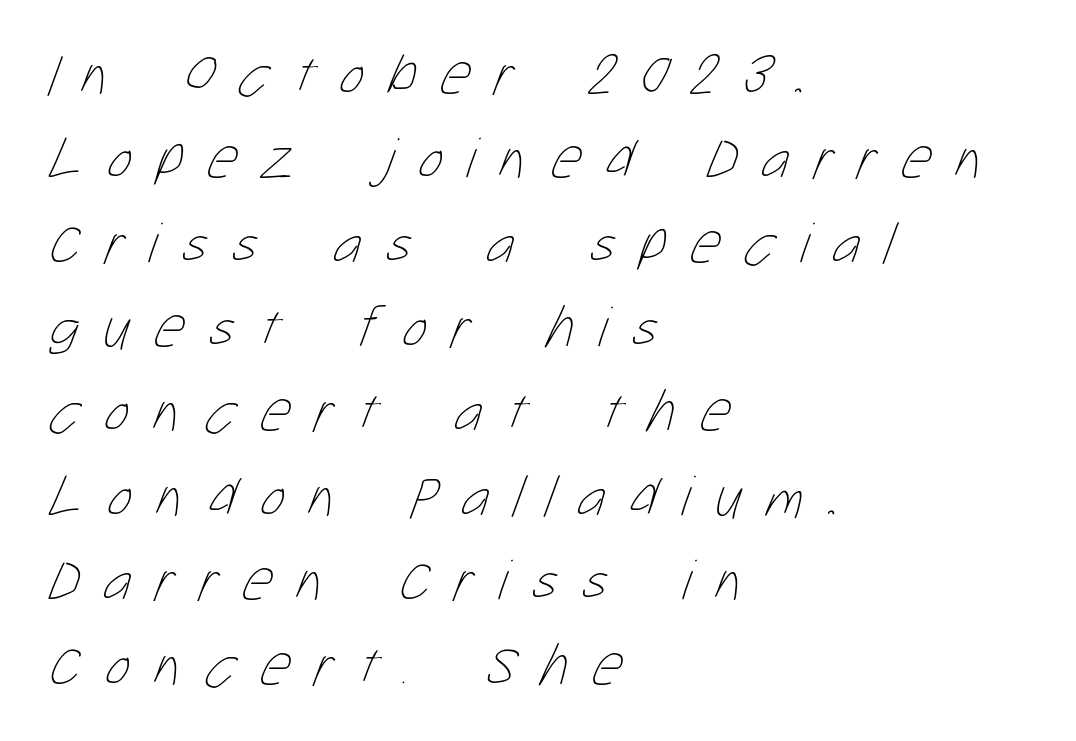
{"bold": "no", "weight": "thin", "width": "condensed", "stroke_contrast": "low", "x_height": "medium", "monospaced": "no", "underline": "no", "align": "left", "line_spacing": "normal", "line_spacing_ratio": 1.43, "letter_spacing": "wide", "letter_spacing_em": 0.41, "glyph_px": 59}
